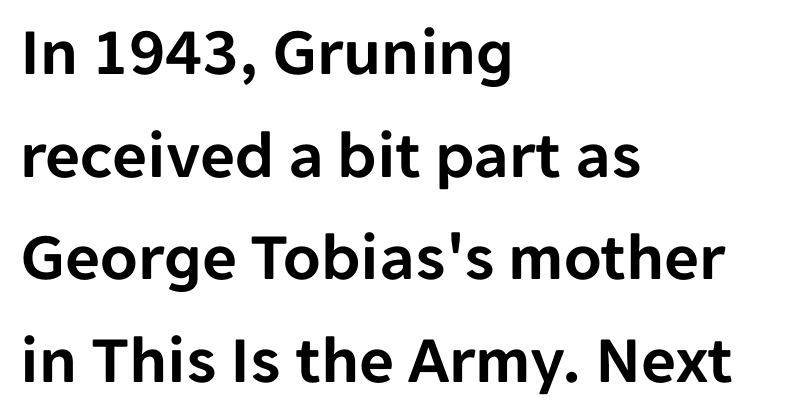
The image shows 68 px sans-serif type, upright; set left-aligned, normal line spacing (1.51x), normal letter spacing, not underlined; low stroke contrast and a medium x-height.
